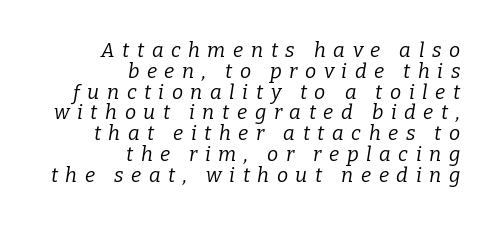
Counters stay open thanks to moderate or lighter strokes. This rendering uses right alignment, leaving the left contour irregular. The rendering applies a slant to the glyphs. Leading is clearly below the norm, producing a dense column. Spacing between characters has been opened up far beyond the box default.
